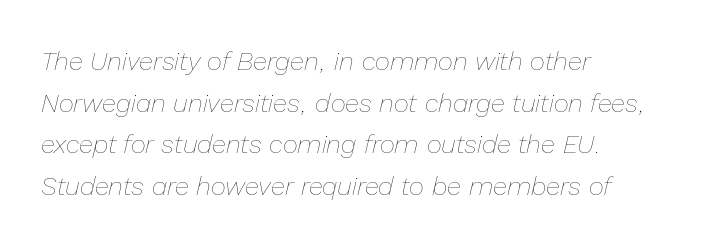
The image shows 26 px text type, italic (leaning right); set left-aligned, normal line spacing (1.6x), normal letter spacing, not underlined.
